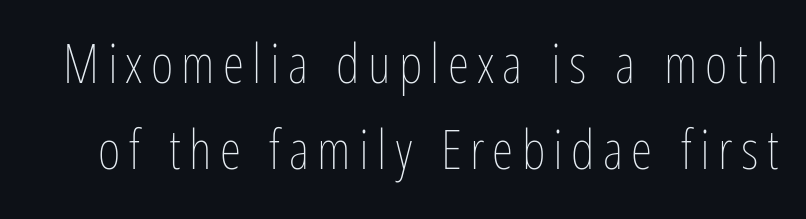
{"italic": "no", "bold": "no", "weight": "thin", "width": "condensed", "stroke_contrast": "low", "x_height": "medium", "monospaced": "no", "underline": "no", "line_spacing": "normal", "line_spacing_ratio": 1.57, "glyph_px": 55}
